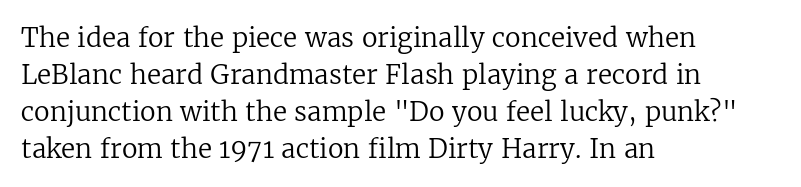
{"italic": "no", "bold": "no", "underline": "no", "align": "left", "line_spacing": "normal", "line_spacing_ratio": 1.42, "letter_spacing": "normal", "letter_spacing_em": 0.0, "glyph_px": 26}
